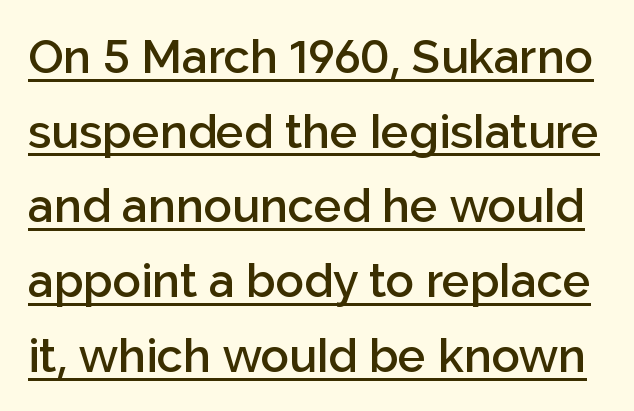
{"serif": "no", "italic": "no", "bold": "semi", "weight": "semibold", "width": "normal", "stroke_contrast": "low", "x_height": "medium", "monospaced": "no", "underline": "yes", "line_spacing": "normal", "line_spacing_ratio": 1.59, "letter_spacing": "normal", "letter_spacing_em": 0.0, "glyph_px": 47}
